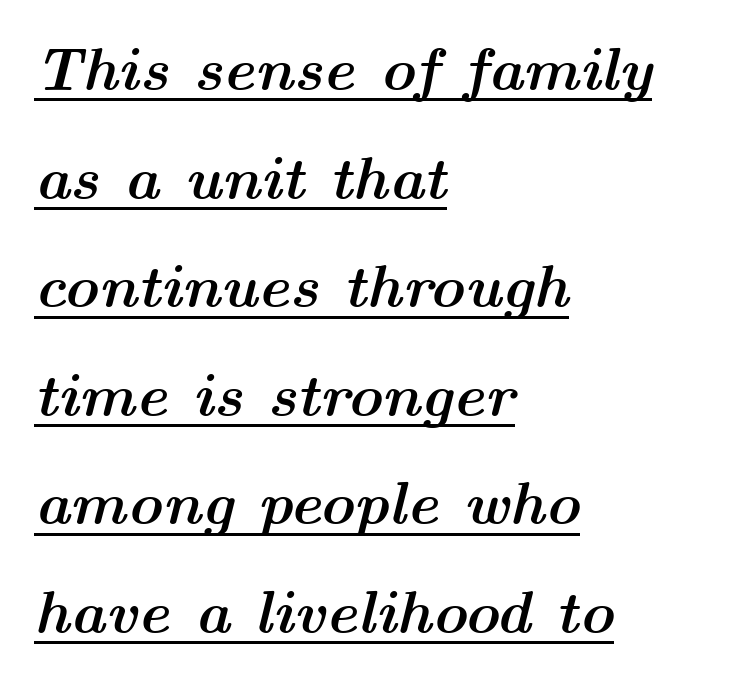
The image shows 60 px semibold, wide type, italic (leaning right); set left-aligned, line spacing 1.81x, normal letter spacing, underlined; medium stroke contrast and a medium x-height.
